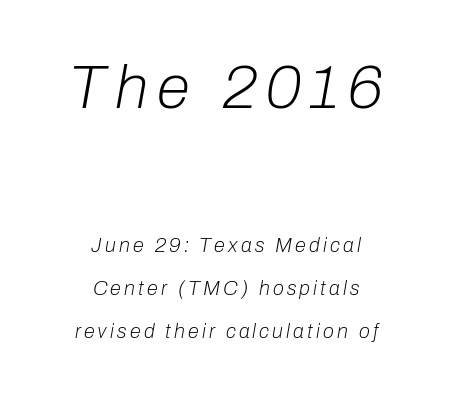
Q: Is the text bold? A: No.
Q: Is the text italic (slanted)? A: Yes, it leans right by about 10 degrees.
Q: Is the text underlined? A: No.
Q: How is the paragraph aligned? A: Centered.
Q: Is the spacing between lines tight, normal or loose? A: Loose.
Q: Which block of text is set in a larger size, the first (top) or the second (bottom)? A: The first (top) one.
Q: Width (condensed, normal, or wide)? A: Normal.
Q: Stroke contrast? A: Low.
Q: x-height? A: Medium.
Q: Monospaced? A: No.
